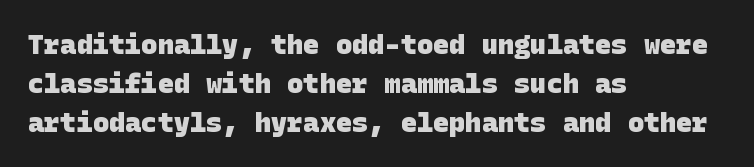
Q: Is the text bold? A: Yes.
Q: Is the text underlined? A: No.
Q: How is the paragraph aligned? A: Left-aligned.
Q: Is the spacing between letters normal or unusually wide? A: Normal.
Q: Is the spacing between lines tight, normal or loose? A: Normal.
